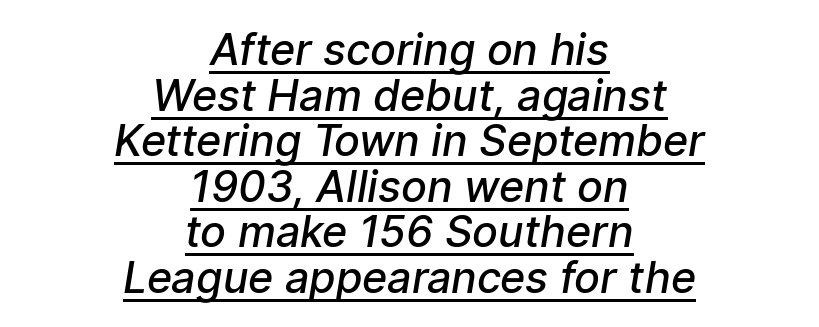
{"serif": "no", "bold": "semi", "weight": "semibold", "width": "normal", "stroke_contrast": "low", "x_height": "medium", "monospaced": "no", "underline": "yes", "align": "center", "line_spacing": "tight", "line_spacing_ratio": 1.06, "letter_spacing": "normal", "letter_spacing_em": 0.0, "glyph_px": 43}
